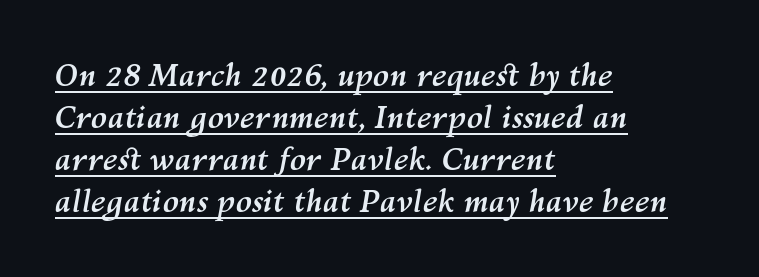
Q: Is the text bold? A: Yes.
Q: Is the text italic (slanted)? A: Yes, it leans right by about 10 degrees.
Q: Is the text underlined? A: Yes.
Q: How is the paragraph aligned? A: Left-aligned.
Q: Is the spacing between letters normal or unusually wide? A: Normal.
Q: Is the spacing between lines tight, normal or loose? A: Normal.
Q: Width (condensed, normal, or wide)? A: Normal.
Q: Stroke contrast? A: Medium.
Q: x-height? A: Medium.
Q: Monospaced? A: No.
